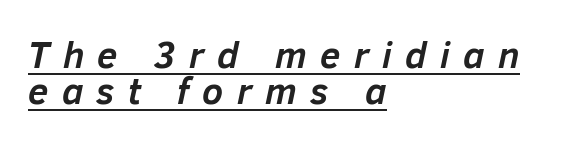
Students, observe the line beneath the letters — that is underlining. Emphasis by weight is at full strength: bold. There's an unmistakable incline to the writing here. The lines in this sample share a left origin and differ only in where they stop. Leading is clearly below the norm, producing a dense column.
